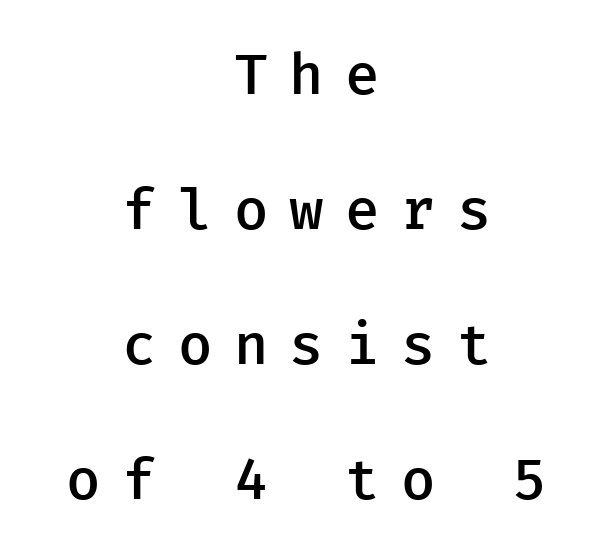
Q: Is the text bold? A: Semi-bold.
Q: Is the text italic (slanted)? A: No, it is upright.
Q: Is the typeface a serif or a sans-serif typeface? A: Sans-serif.
Q: Is the text underlined? A: No.
Q: How is the paragraph aligned? A: Centered.
Q: Is the spacing between letters normal or unusually wide? A: Unusually wide.
Q: Is the spacing between lines tight, normal or loose? A: Loose.
Q: Width (condensed, normal, or wide)? A: Normal.
Q: Stroke contrast? A: Low.
Q: x-height? A: Medium.
